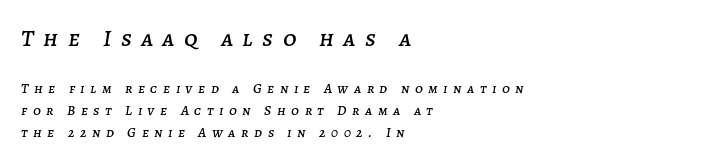
Q: Is the text italic (slanted)? A: Yes, it leans right by about 7 degrees.
Q: Is the text underlined? A: No.
Q: How is the paragraph aligned? A: Left-aligned.
Q: Is the spacing between letters normal or unusually wide? A: Unusually wide.
Q: Is the spacing between lines tight, normal or loose? A: Normal.
Q: Which block of text is set in a larger size, the first (top) or the second (bottom)? A: The first (top) one.
